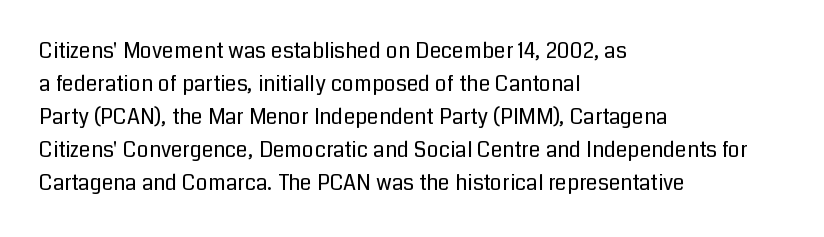
Q: Is the text bold? A: No.
Q: Is the text italic (slanted)? A: No, it is upright.
Q: Is the text underlined? A: No.
Q: How is the paragraph aligned? A: Left-aligned.
Q: Is the spacing between letters normal or unusually wide? A: Normal.
Q: Is the spacing between lines tight, normal or loose? A: Normal.
